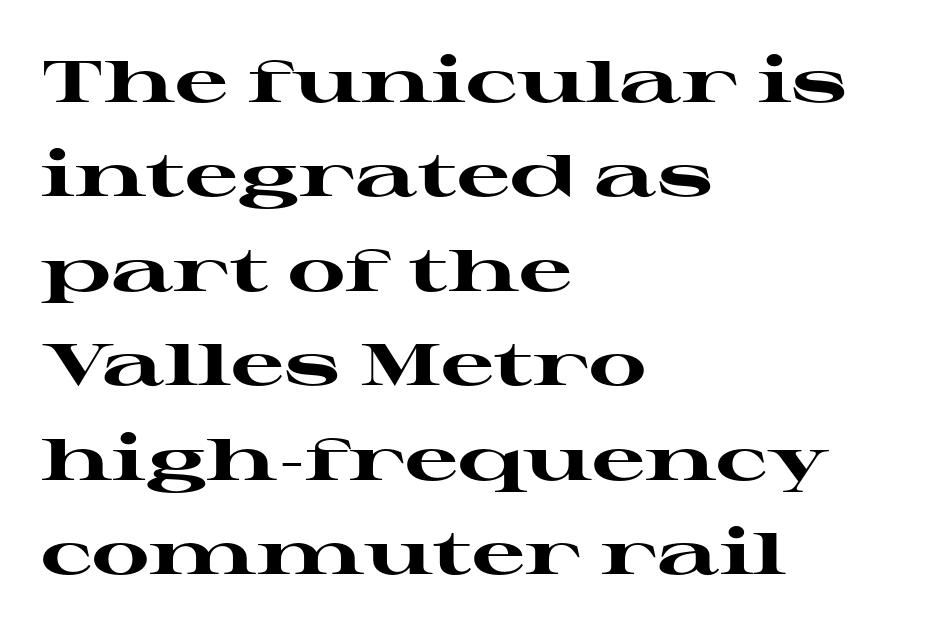
The image shows 59 px heavy, wide serif type, upright; set left-aligned, normal line spacing (1.6x), normal letter spacing, not underlined; high stroke contrast and a medium x-height.
